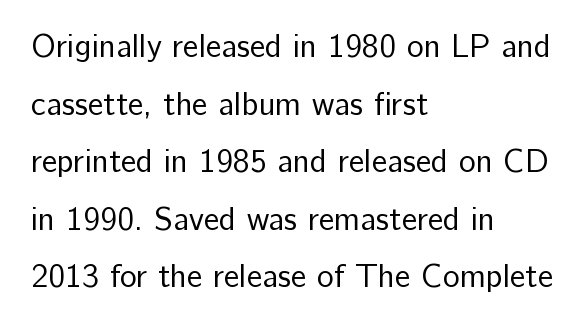
Q: Is the text bold? A: No.
Q: Is the text italic (slanted)? A: No, it is upright.
Q: Is the typeface a serif or a sans-serif typeface? A: Sans-serif.
Q: Is the text underlined? A: No.
Q: How is the paragraph aligned? A: Left-aligned.
Q: Is the spacing between letters normal or unusually wide? A: Normal.
Q: Width (condensed, normal, or wide)? A: Normal.
Q: Stroke contrast? A: Low.
Q: x-height? A: Medium.
Q: Monospaced? A: No.
